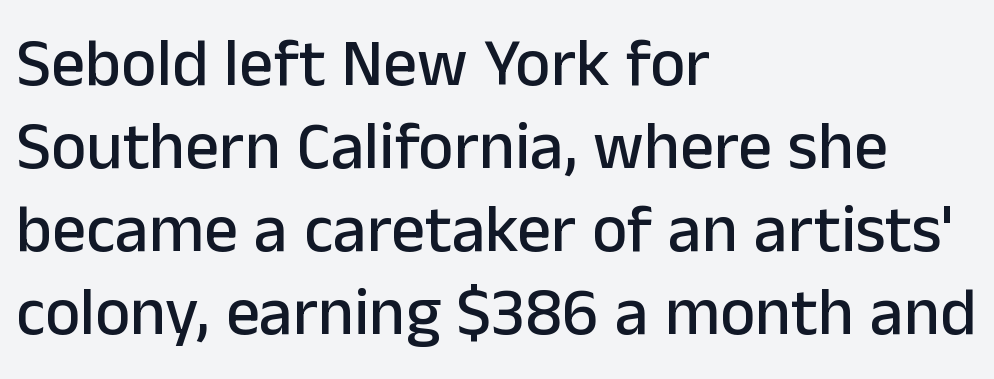
Q: Is the text italic (slanted)? A: No, it is upright.
Q: Is the typeface a serif or a sans-serif typeface? A: Sans-serif.
Q: Is the text underlined? A: No.
Q: How is the paragraph aligned? A: Left-aligned.
Q: Is the spacing between letters normal or unusually wide? A: Normal.
Q: Width (condensed, normal, or wide)? A: Normal.
Q: Stroke contrast? A: Low.
Q: x-height? A: Medium.
Q: Monospaced? A: No.
